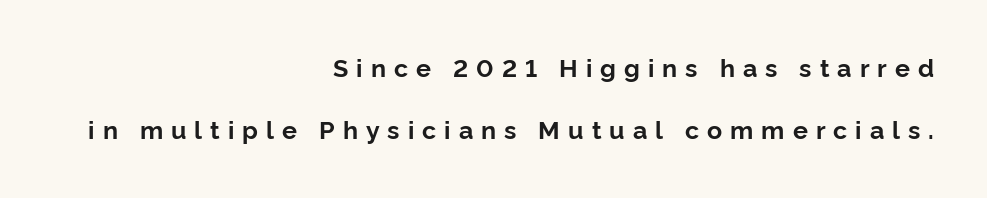
The image shows 25 px bold type, upright; set right-aligned, loose line spacing (2.48x), unusually wide letter spacing (+0.32 em), not underlined.
